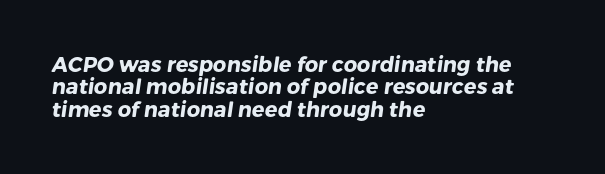
{"bold": "yes", "underline": "no", "align": "left", "line_spacing": "tight", "line_spacing_ratio": 1.07, "letter_spacing": "normal", "letter_spacing_em": 0.0, "glyph_px": 21}
